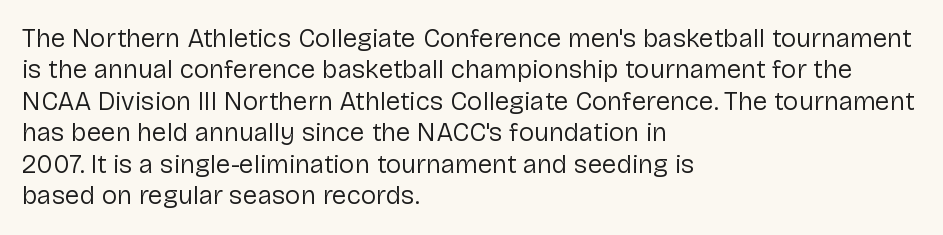
Q: Is the text bold? A: No.
Q: Is the text italic (slanted)? A: No, it is upright.
Q: Is the text underlined? A: No.
Q: How is the paragraph aligned? A: Left-aligned.
Q: Is the spacing between letters normal or unusually wide? A: Normal.
